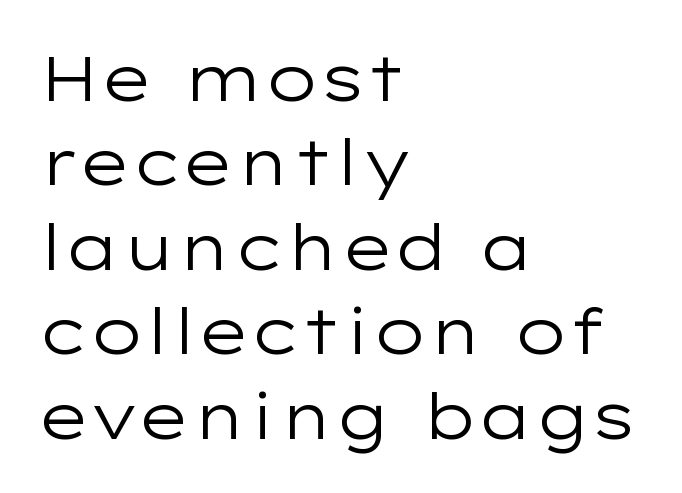
Posture: upright roman. The glyphs in this specimen are sans serif. Inter-character spacing is left at the font's built-in metrics. Character widths vary here, with narrow letters taking less room than wide ones.
